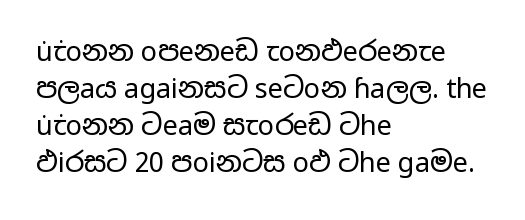
Q: Is the text bold? A: No.
Q: Is the text italic (slanted)? A: No, it is upright.
Q: Is the text underlined? A: No.
Q: How is the paragraph aligned? A: Left-aligned.
Q: Is the spacing between letters normal or unusually wide? A: Normal.
Q: Is the spacing between lines tight, normal or loose? A: Normal.
